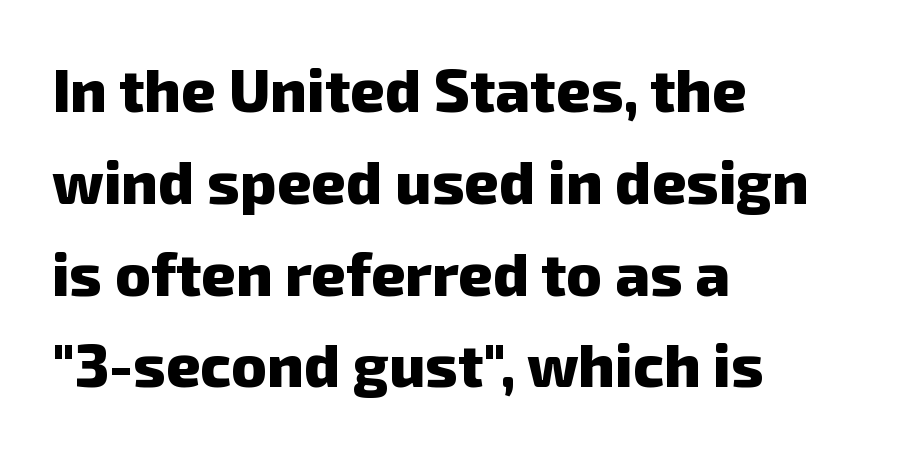
Bold? Absolutely — the strokes are thick and heavy. Each row of text sits above clean, open space. Tracking value appears to be zero — textbook default spacing. If you measured baseline to baseline, you'd find a middling distance. Do the characters align in a grid? No, the font is proportional. Every row of glyphs begins at an identical x-position on the left.
